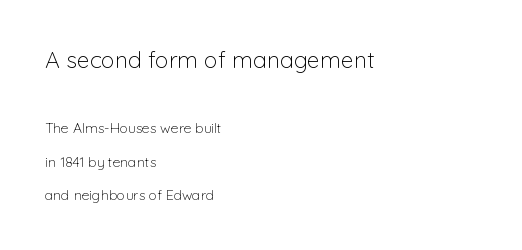
The ragged edge is on the right, which tells us the setting is flush left. On a weight scale, this lands at 450 or below. Italic: no, the glyphs are upright roman. A clean baseline with only descenders dipping below it. Rows of type keep a wide berth in the vertical direction.
